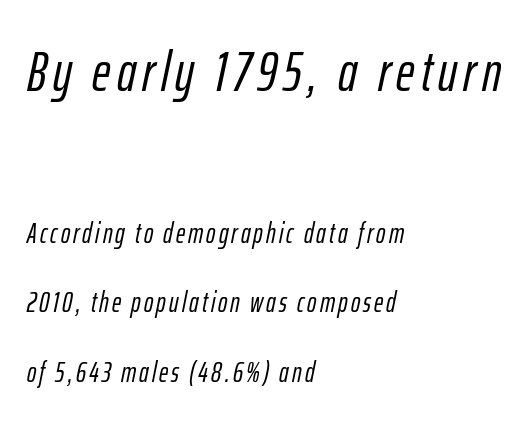
Q: Is the text italic (slanted)? A: Yes, it leans right by about 12 degrees.
Q: Is the text underlined? A: No.
Q: How is the paragraph aligned? A: Left-aligned.
Q: Is the spacing between lines tight, normal or loose? A: Loose.
Q: Which block of text is set in a larger size, the first (top) or the second (bottom)? A: The first (top) one.
Q: Width (condensed, normal, or wide)? A: Condensed.
Q: Stroke contrast? A: Low.
Q: x-height? A: Medium.
Q: Monospaced? A: No.
